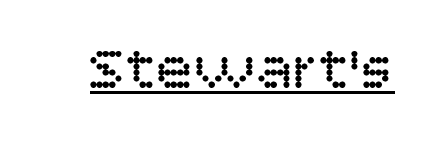
The image shows 62 px regular-weight sans-serif type, upright; set normal letter spacing, underlined; low stroke contrast and a large x-height.
